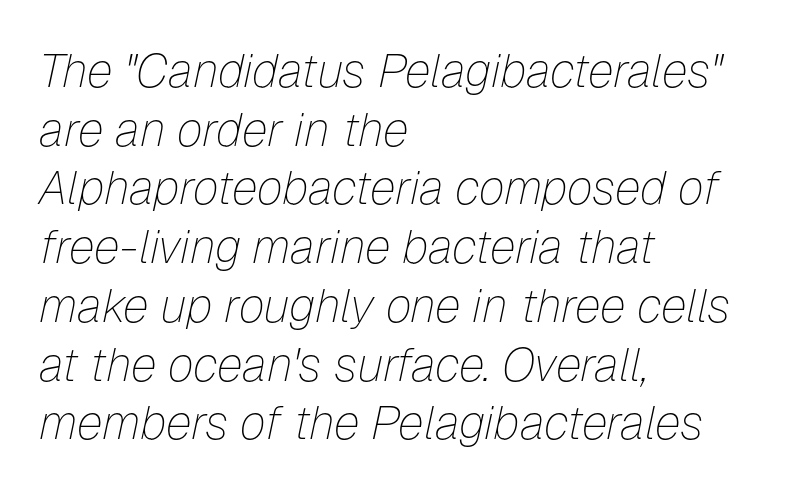
Line beginnings align vertically; line endings do not. Descenders are the only things crossing below the line. Standard letterfit; no display-style spreading of the glyphs. Proportional: the letters do not fall into vertical columns.
